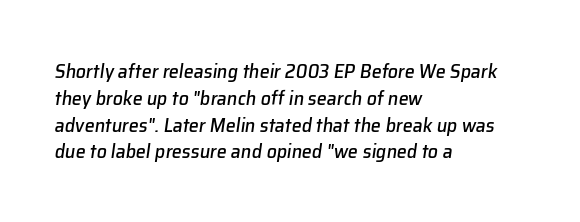
{"italic": "yes", "lean": "right", "slant_degrees": 8, "underline": "no", "align": "left", "line_spacing": "normal", "line_spacing_ratio": 1.34, "letter_spacing": "normal", "letter_spacing_em": 0.0, "glyph_px": 20}
